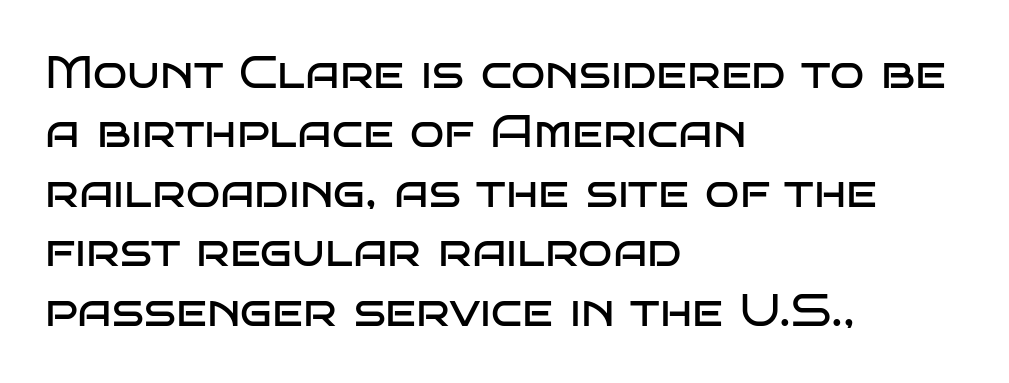
No chunkiness to these letters — they're not bold. Alignment: flush left. Tracking value appears to be zero — textbook default spacing. Varying glyph widths throughout — classic text-font behaviour.
